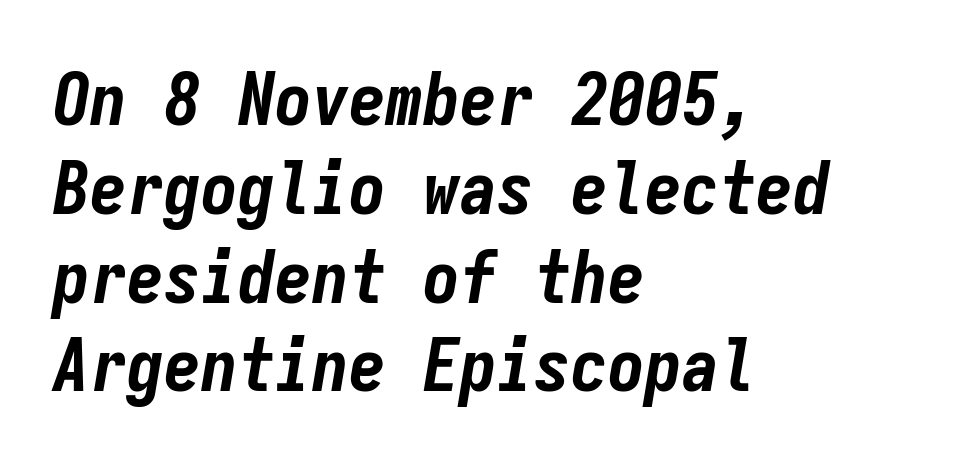
Q: Is the text bold? A: Yes.
Q: Is the text italic (slanted)? A: Yes, it leans right by about 9 degrees.
Q: Is the text underlined? A: No.
Q: How is the paragraph aligned? A: Left-aligned.
Q: Is the spacing between letters normal or unusually wide? A: Normal.
Q: Width (condensed, normal, or wide)? A: Condensed.
Q: Stroke contrast? A: Low.
Q: x-height? A: Medium.
Q: Monospaced? A: Yes.
